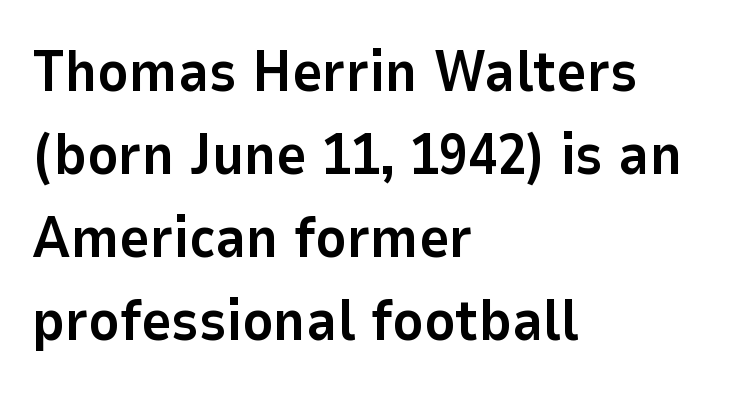
Left-aligned paragraph, ragged on the right. Here the designer chose a conventional face with non-uniform glyph widths. Nothing unusual about the tracking: characters are spaced as the font intends. Compared with typical paragraphs, the rows here are spaced about the same.
